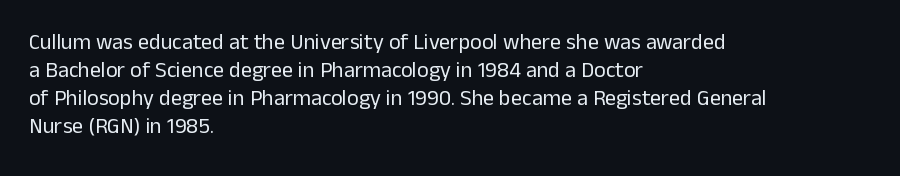
No extra ink here — the face is not bold. Students, observe: this is what conventionally led text looks like. Visually the block forms a straight wall on the left and a jagged coastline on the right. Clear beneath every line of the passage.
